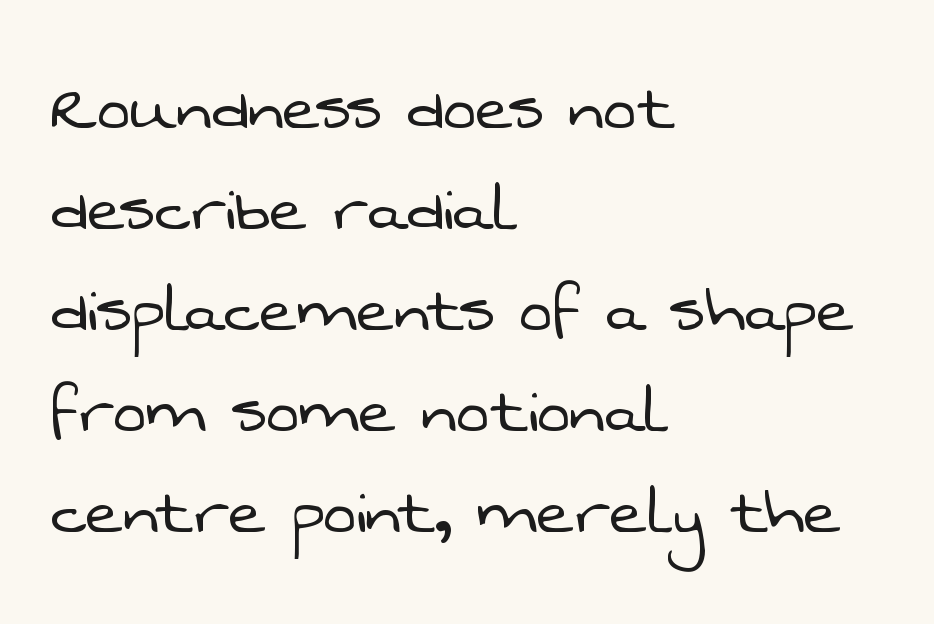
{"serif": "no", "bold": "no", "weight": "light", "width": "normal", "stroke_contrast": "low", "x_height": "medium", "monospaced": "no", "underline": "no", "align": "left", "line_spacing": "normal", "line_spacing_ratio": 1.28, "letter_spacing": "normal", "letter_spacing_em": 0.0, "glyph_px": 79}
